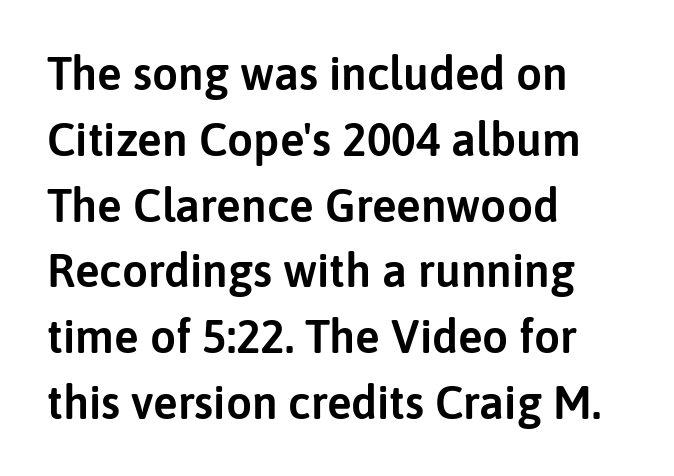
Q: Is the text italic (slanted)? A: No, it is upright.
Q: Is the typeface a serif or a sans-serif typeface? A: Sans-serif.
Q: Is the text underlined? A: No.
Q: How is the paragraph aligned? A: Left-aligned.
Q: Is the spacing between letters normal or unusually wide? A: Normal.
Q: Is the spacing between lines tight, normal or loose? A: Normal.
Q: Width (condensed, normal, or wide)? A: Normal.
Q: Stroke contrast? A: Low.
Q: x-height? A: Medium.
Q: Monospaced? A: No.
